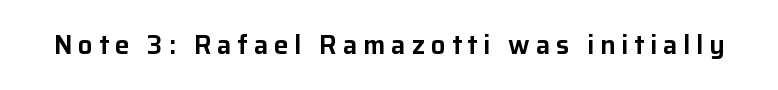
Q: Is the text italic (slanted)? A: No, it is upright.
Q: Is the text underlined? A: No.
Q: Is the spacing between letters normal or unusually wide? A: Unusually wide.
